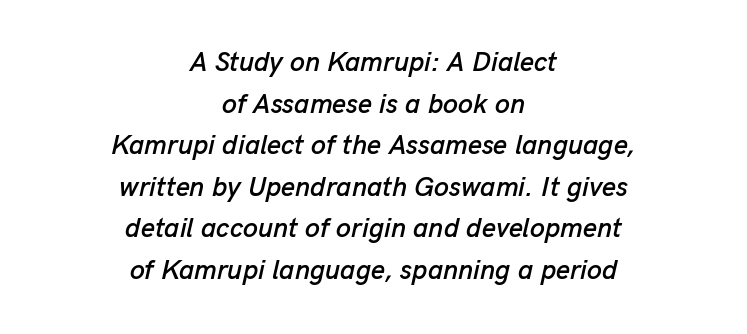
Words appear dense and cohesive because spacing is normal. Designer's note — italics engaged. Anything drawn beneath the words? Only blank space. Leading: standard.
